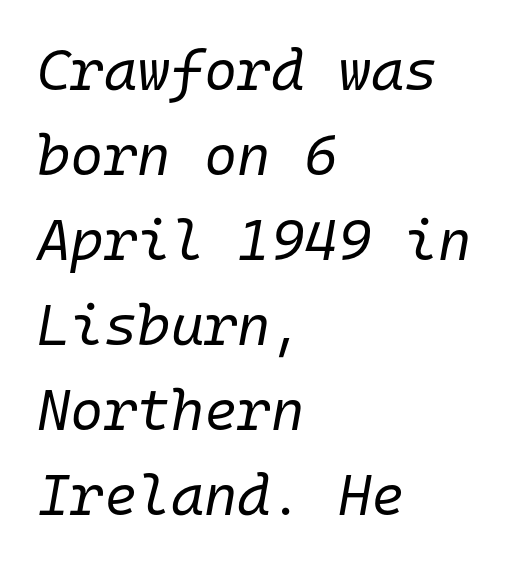
{"italic": "yes", "lean": "right", "slant_degrees": 10, "bold": "no", "weight": "regular", "width": "normal", "stroke_contrast": "low", "x_height": "medium", "monospaced": "yes", "underline": "no", "align": "left", "line_spacing": "normal", "line_spacing_ratio": 1.49, "letter_spacing": "normal", "letter_spacing_em": 0.0, "glyph_px": 57}
